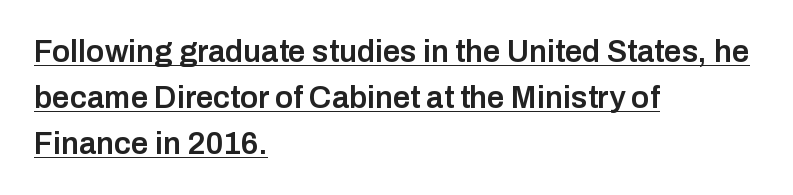
The image shows 31 px semibold sans-serif type, upright; set left-aligned, normal line spacing (1.48x), normal letter spacing, underlined; low stroke contrast and a medium x-height.
